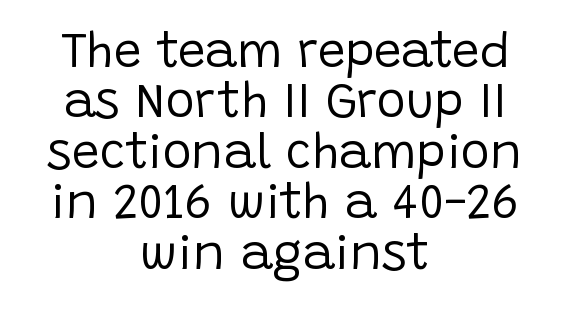
Anything drawn beneath the words? Only blank space. The passage is arranged like a title page — every line centered. Stem width sits at or under what a default text font uses. This sample has the flowing, uneven cadence of proportional lettering. Standard letterfit; no display-style spreading of the glyphs.
